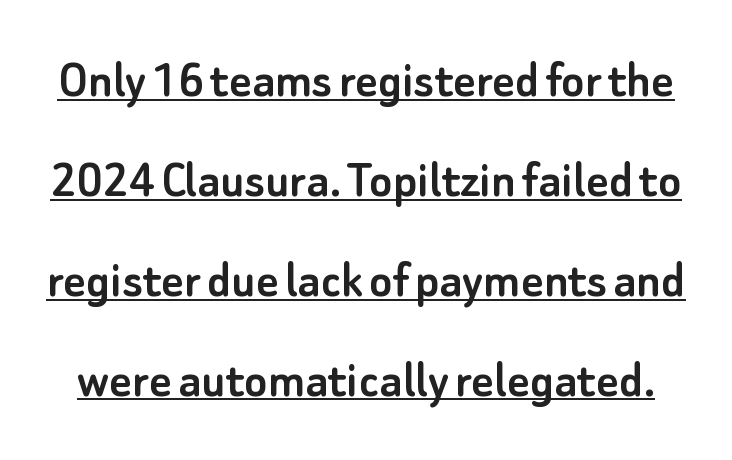
{"serif": "no", "italic": "no", "width": "normal", "stroke_contrast": "low", "x_height": "small", "monospaced": "no", "underline": "yes", "line_spacing_ratio": 1.85, "letter_spacing": "normal", "letter_spacing_em": 0.0, "glyph_px": 54}
